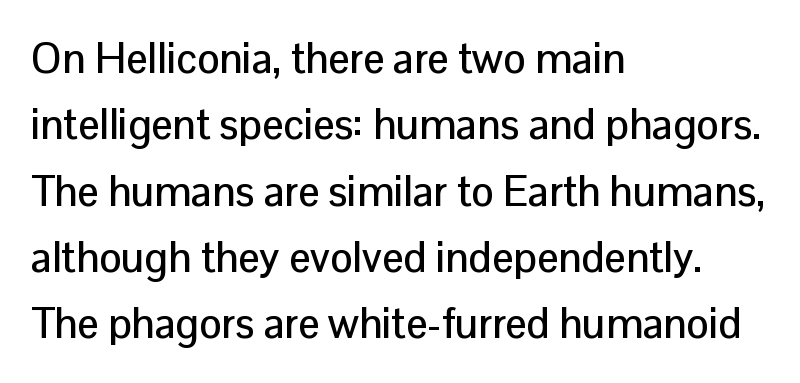
{"serif": "no", "italic": "no", "width": "normal", "stroke_contrast": "low", "x_height": "medium", "monospaced": "no", "underline": "no", "align": "left", "line_spacing": "normal", "line_spacing_ratio": 1.58, "letter_spacing": "normal", "letter_spacing_em": 0.0, "glyph_px": 42}
